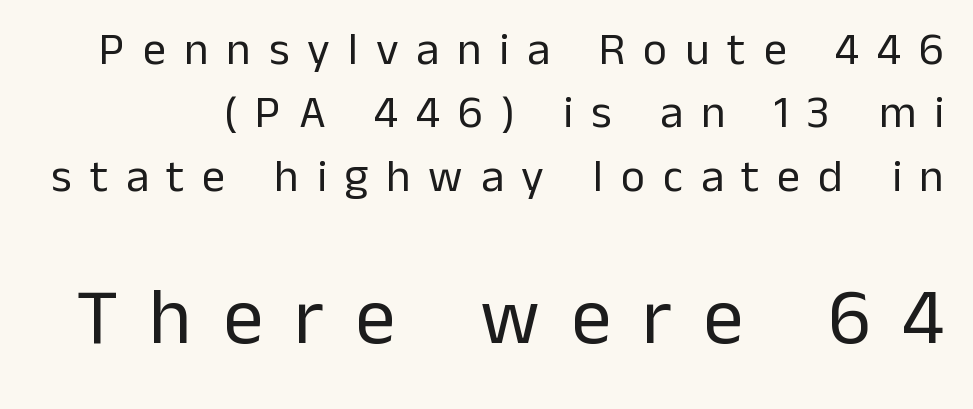
Tracking here is generous; glyphs stand well apart from one another. Regular leading. Think of a printed novel: that variable character pitch is what you see here. Typesetter's note — lower block bumped up in size, upper block left smaller.
